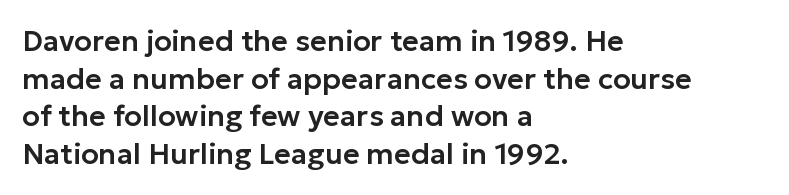
You could not count columns in this text — the font is proportionally spaced. The ragged edge is on the right, which tells us the setting is flush left. The typeface chosen for these lines omits serifs. Lines of text with bare space underneath.
